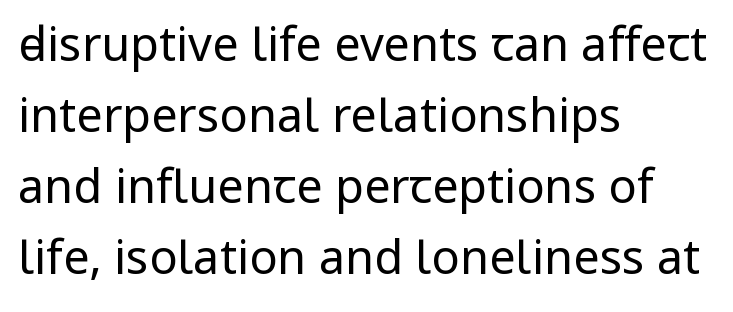
The image shows 47 px regular-weight sans-serif type, upright; set left-aligned, normal line spacing (1.51x), normal letter spacing, not underlined; low stroke contrast and a medium x-height.
